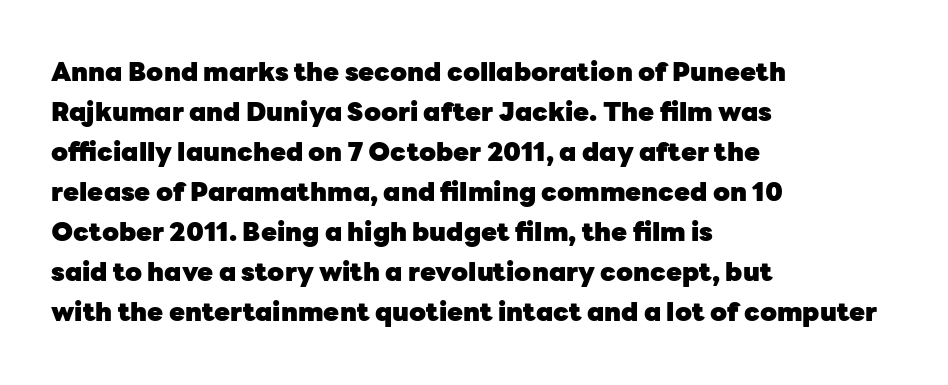
Q: Is the text bold? A: Yes.
Q: Is the text italic (slanted)? A: No, it is upright.
Q: Is the text underlined? A: No.
Q: How is the paragraph aligned? A: Left-aligned.
Q: Is the spacing between letters normal or unusually wide? A: Normal.
Q: Is the spacing between lines tight, normal or loose? A: Normal.
